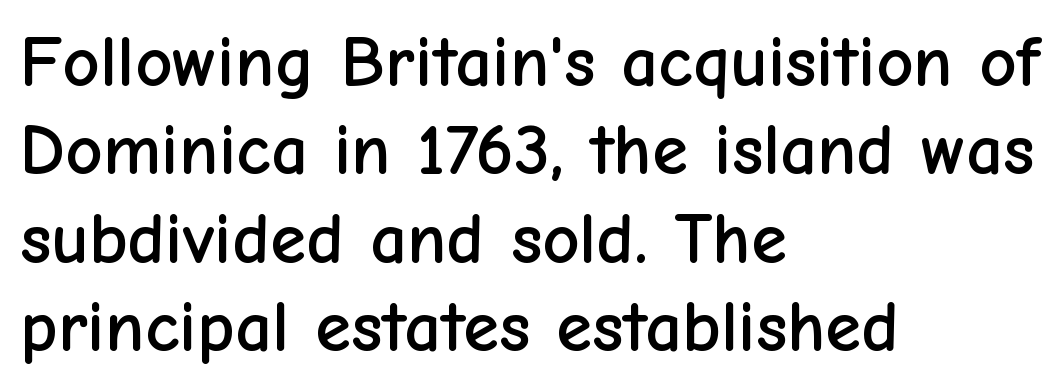
Rule under the text: the space is simply empty. One-word summary of the alignment: left. The face used here is proportionally spaced, like ordinary book or web type. Nobody touched the tracking dial on this one.
